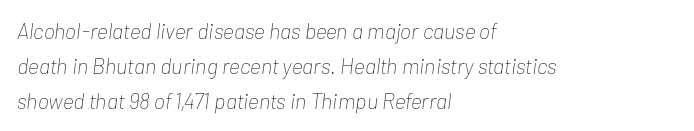
Q: Is the text bold? A: No.
Q: Is the text italic (slanted)? A: Yes, it leans right by about 7 degrees.
Q: Is the text underlined? A: No.
Q: How is the paragraph aligned? A: Left-aligned.
Q: Is the spacing between letters normal or unusually wide? A: Normal.
Q: Is the spacing between lines tight, normal or loose? A: Normal.
